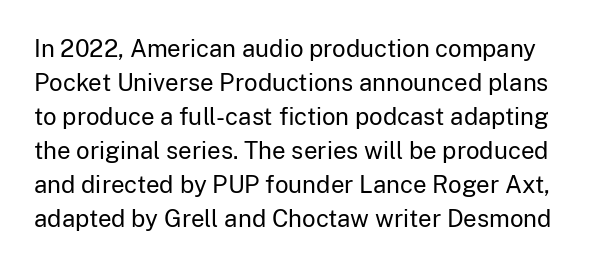
{"italic": "no", "bold": "no", "underline": "no", "line_spacing": "normal", "line_spacing_ratio": 1.42, "letter_spacing": "normal", "letter_spacing_em": 0.0, "glyph_px": 24}
